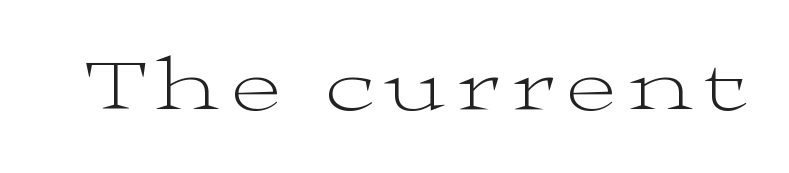
The characters are drawn with everyday or finer stroke widths. Any mark beneath the type? The region is blank. Letterform terminals end in serifs throughout the passage. A typesetter would call this proportional, since set widths differ per character. Upright lettering throughout.
